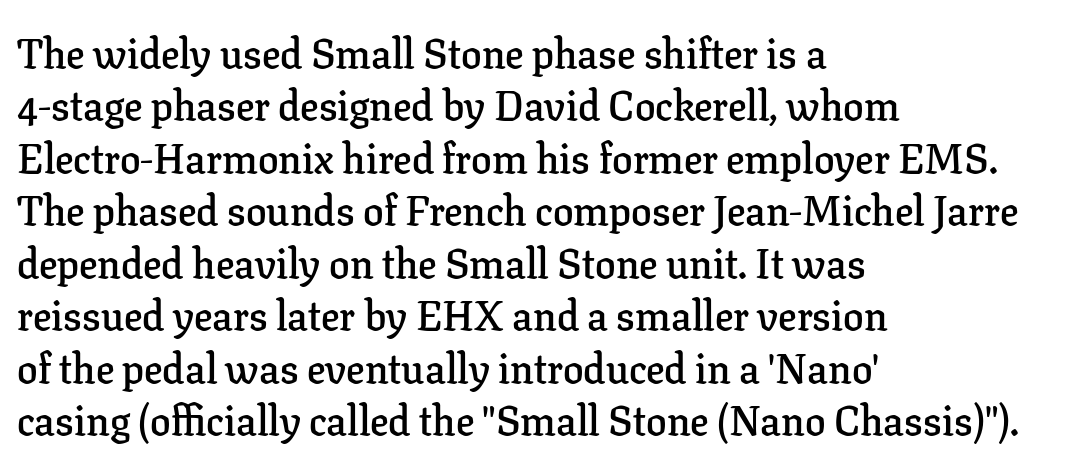
{"serif": "yes", "italic": "no", "bold": "semi", "weight": "semibold", "width": "normal", "stroke_contrast": "low", "x_height": "medium", "monospaced": "no", "underline": "no", "align": "left", "line_spacing": "normal", "line_spacing_ratio": 1.28, "letter_spacing": "normal", "letter_spacing_em": 0.0, "glyph_px": 41}
